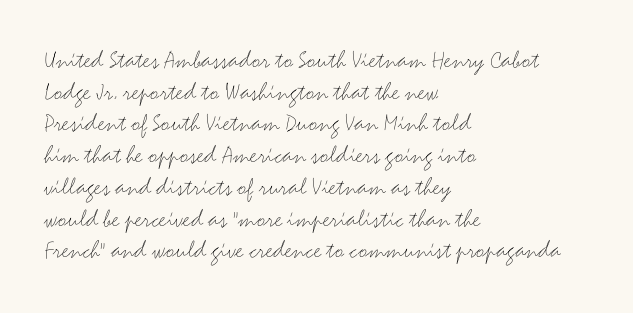
The image shows 26 px text type; set left-aligned, line spacing 1.22x, normal letter spacing, not underlined.
